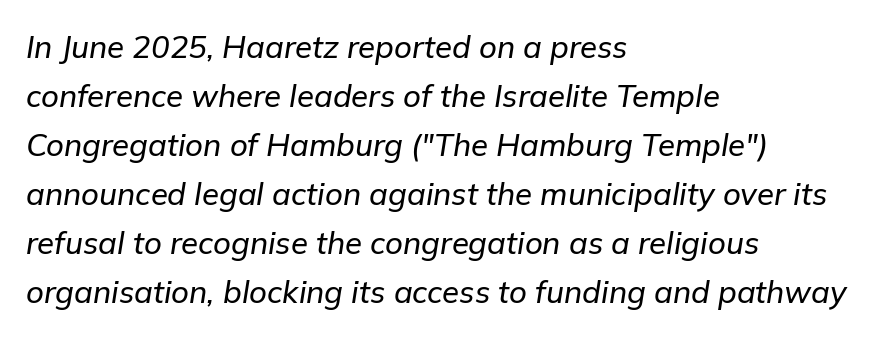
The image shows 31 px text type, italic (leaning right); set left-aligned, normal line spacing (1.58x), normal letter spacing, not underlined; low stroke contrast and a medium x-height.
